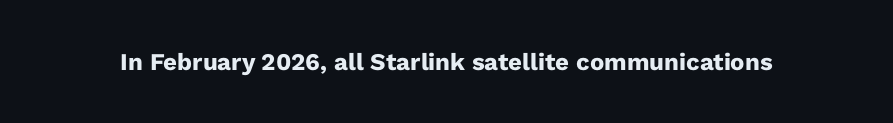
Q: Is the text bold? A: Yes.
Q: Is the text italic (slanted)? A: No, it is upright.
Q: Is the text underlined? A: No.
Q: Is the spacing between letters normal or unusually wide? A: Normal.
